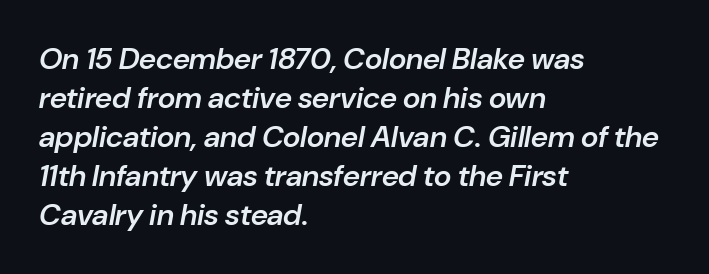
{"italic": "yes", "lean": "right", "slant_degrees": 10, "bold": "semi", "weight": "semibold", "width": "normal", "stroke_contrast": "low", "x_height": "medium", "monospaced": "no", "underline": "no", "align": "left", "line_spacing": "normal", "line_spacing_ratio": 1.3, "letter_spacing": "normal", "letter_spacing_em": 0.0, "glyph_px": 30}
